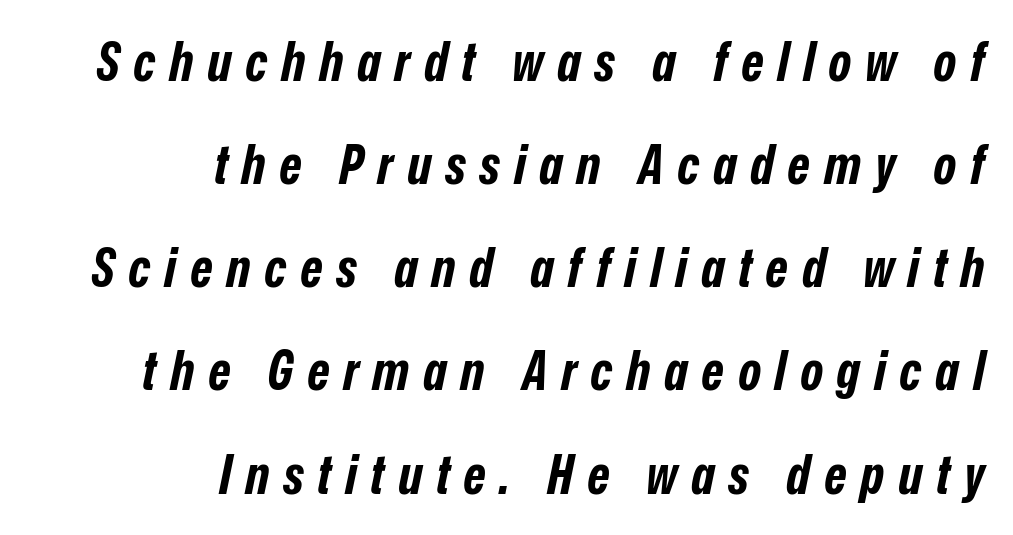
{"italic": "yes", "lean": "right", "slant_degrees": 12, "bold": "yes", "weight": "bold", "width": "condensed", "stroke_contrast": "low", "x_height": "medium", "monospaced": "no", "underline": "no", "align": "right", "line_spacing": "loose", "line_spacing_ratio": 1.91, "letter_spacing": "wide", "letter_spacing_em": 0.26, "glyph_px": 54}
